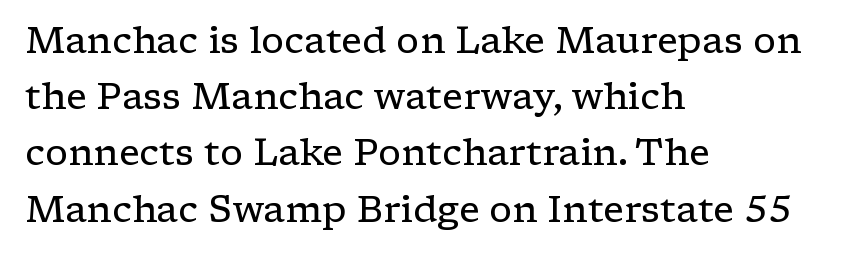
The image shows 37 px regular-weight, wide serif type, upright; set left-aligned, normal line spacing (1.52x), normal letter spacing, not underlined; low stroke contrast and a medium x-height.
